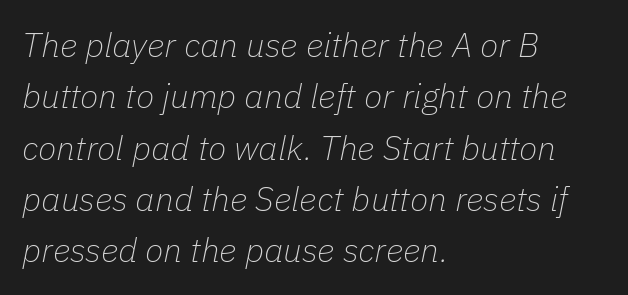
The image shows 34 px thin type, italic (leaning right); set left-aligned, normal line spacing (1.51x), normal letter spacing, not underlined; low stroke contrast and a medium x-height.
